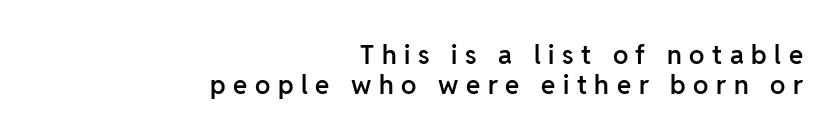
Every row of glyphs terminates at an identical x-position on the right. The horizontal fit of the characters is loose and conspicuously gappy. Strokes here are thickened, but only to semibold level. Designer's note — italics off, roman on. The gap between lines stays unmarked.
